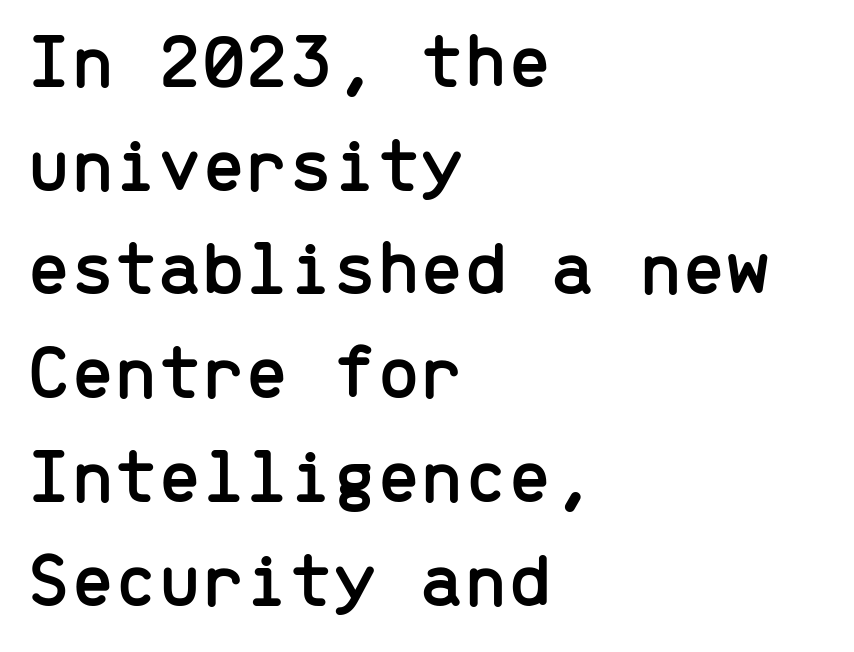
The image shows 78 px sans-serif type, upright, monospaced; set left-aligned, normal line spacing (1.33x), normal letter spacing, not underlined; low stroke contrast and a medium x-height.
